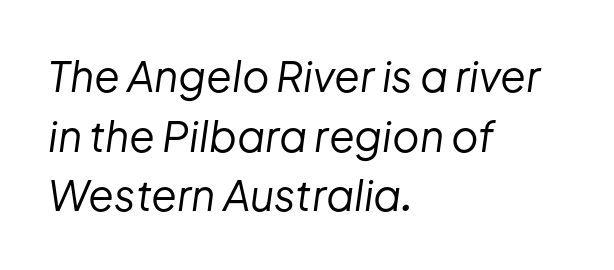
The image shows 42 px regular-weight type, italic (leaning right); set left-aligned, normal line spacing (1.42x), normal letter spacing, not underlined; low stroke contrast and a medium x-height.
